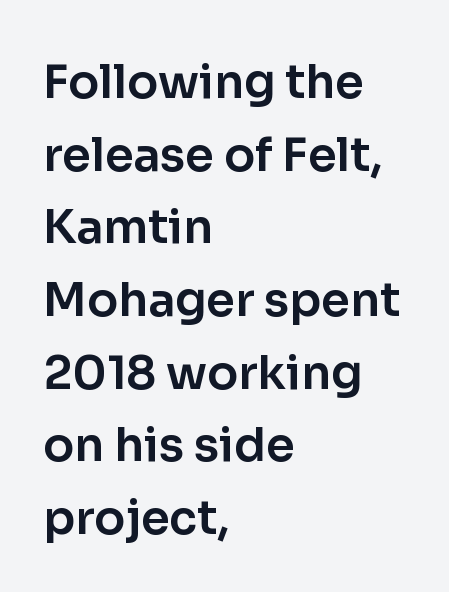
This rendering employs a face without finishing strokes, i.e., a sans-serif. Proportional: the letters do not fall into vertical columns. In terms of posture, this sample is upright. The specimen omits any rule beneath the text block's lines. Whoever set this chose a conventional vertical rhythm. The rendering keeps characters at their native spacing.
